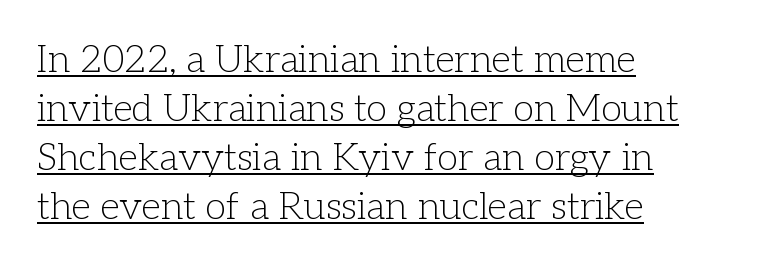
The letters stand upright; this is a roman face. The typesetter has applied underlining to the passage shown. Here the glyphs are tracked normally, forming tight word shapes. Each letter's strokes conclude with small projecting serifs. Line beginnings align vertically; line endings do not. Summary of vertical rhythm: regular, with standard interline spacing.
